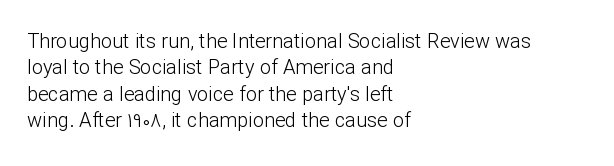
Q: Is the text bold? A: No.
Q: Is the text italic (slanted)? A: No, it is upright.
Q: Is the text underlined? A: No.
Q: How is the paragraph aligned? A: Left-aligned.
Q: Is the spacing between letters normal or unusually wide? A: Normal.
Q: Is the spacing between lines tight, normal or loose? A: Normal.
